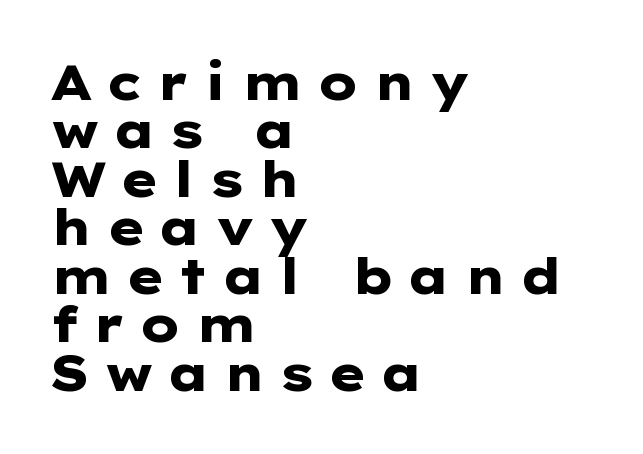
{"serif": "no", "italic": "no", "bold": "yes", "weight": "heavy", "width": "wide", "stroke_contrast": "low", "x_height": "medium", "monospaced": "no", "underline": "no", "align": "left", "line_spacing": "tight", "line_spacing_ratio": 0.97, "letter_spacing": "wide", "letter_spacing_em": 0.26, "glyph_px": 50}
